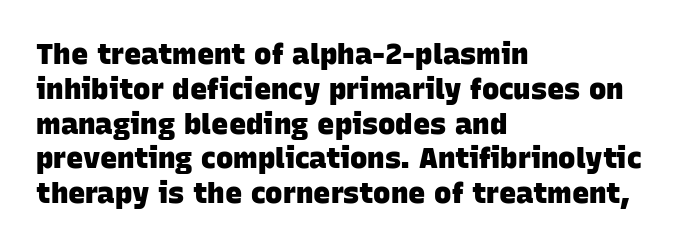
The compositor pushed each line to the left boundary. This is sans-serif lettering, the kind often seen on screens and signage. The letters advance in unequal steps, a hallmark of proportional type. The passage shown is not underscored anywhere. These words are printed bold, with thick strokes throughout. The tracking reads as untouched default to a designer's eye.
